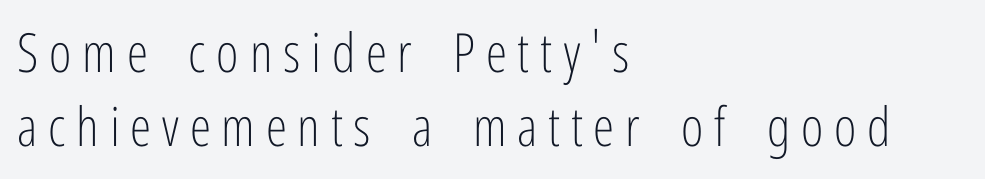
{"serif": "no", "italic": "no", "bold": "no", "weight": "light", "width": "condensed", "stroke_contrast": "low", "x_height": "medium", "monospaced": "no", "underline": "no", "align": "left", "line_spacing": "normal", "line_spacing_ratio": 1.37, "letter_spacing": "wide", "letter_spacing_em": 0.2, "glyph_px": 54}
